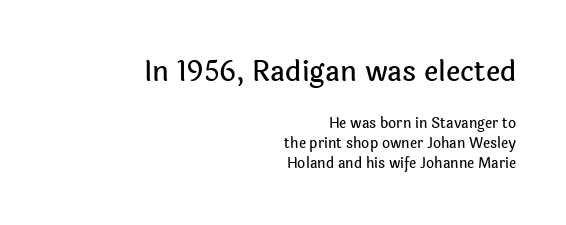
{"serif": "no", "italic": "no", "width": "normal", "x_height": "medium", "monospaced": "no", "underline": "no", "align": "right", "line_spacing": "normal", "line_spacing_ratio": 1.42, "letter_spacing": "normal", "letter_spacing_em": 0.0, "larger_block": "first", "size_ratio": 2.0, "glyph_px": 28}
